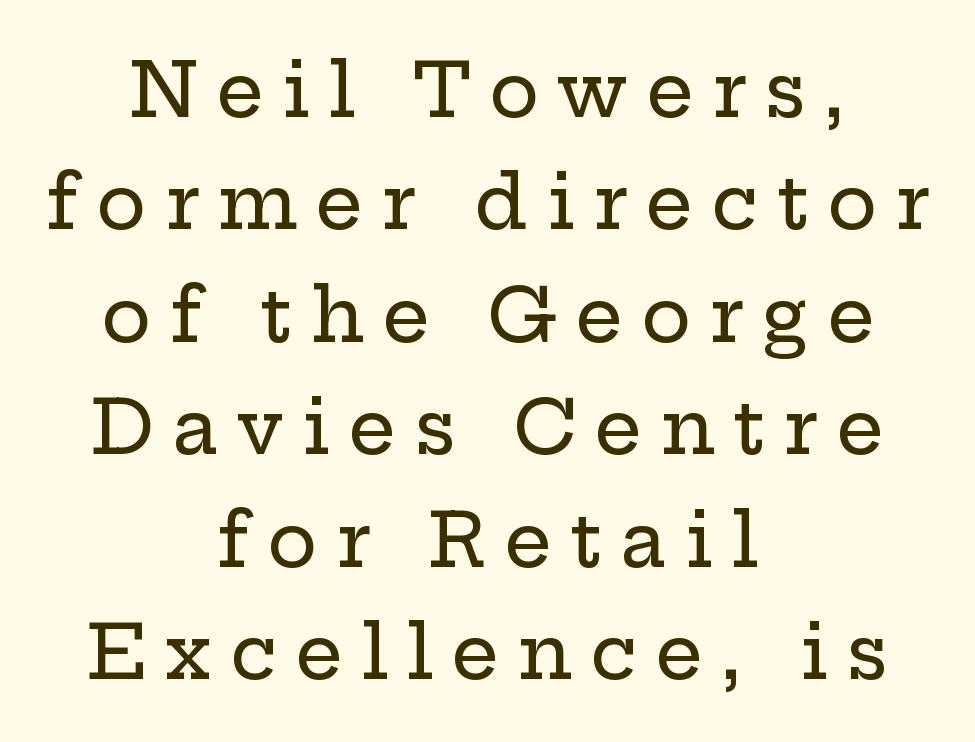
{"serif": "yes", "italic": "no", "width": "wide", "stroke_contrast": "low", "x_height": "medium", "monospaced": "no", "underline": "no", "align": "center", "line_spacing": "normal", "line_spacing_ratio": 1.5, "letter_spacing": "wide", "letter_spacing_em": 0.24, "glyph_px": 75}
